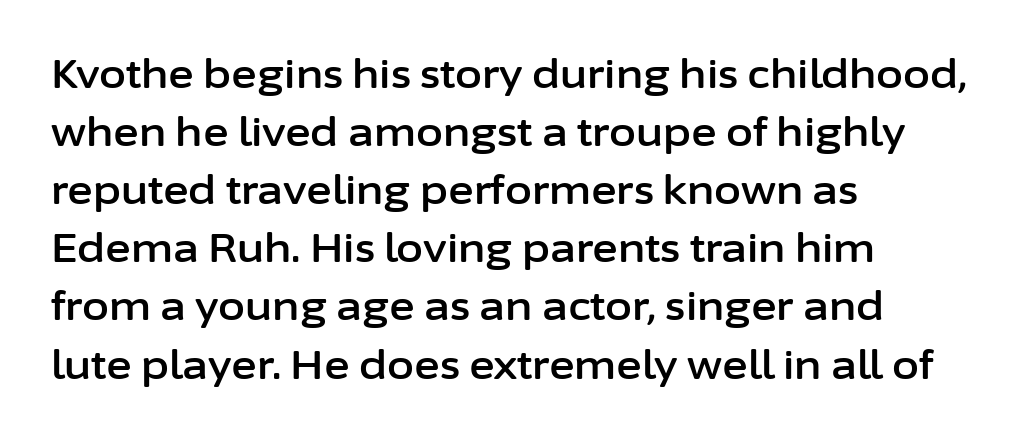
The strip under each line holds only bare page. Horizontally, the lines are justified to the leading edge only. What kind of face is this? One without serifs — a sans. The rows are spaced the way most documents space them. The type sits square on the baseline with zero lean. Letter spacing: default.
